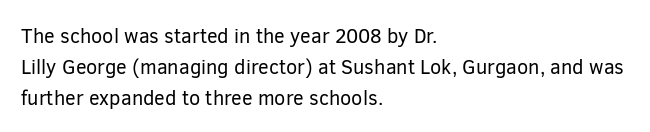
The image shows 20 px text type, upright; set left-aligned, normal line spacing (1.54x), normal letter spacing, not underlined.
